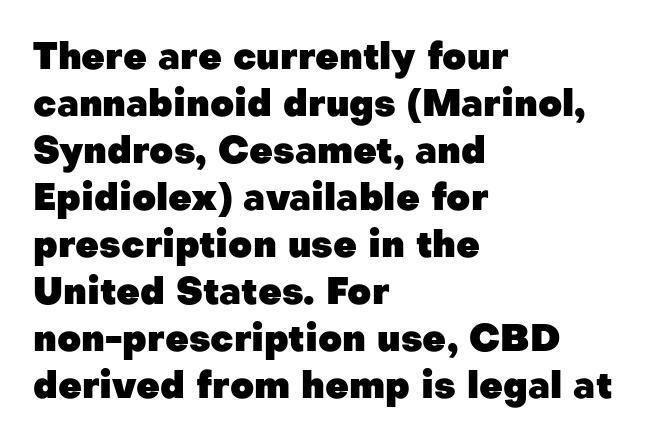
{"serif": "no", "italic": "no", "bold": "yes", "weight": "heavy", "width": "normal", "stroke_contrast": "low", "x_height": "medium", "monospaced": "no", "underline": "no", "align": "left", "line_spacing": "normal", "line_spacing_ratio": 1.27, "letter_spacing": "normal", "letter_spacing_em": 0.0, "glyph_px": 37}
